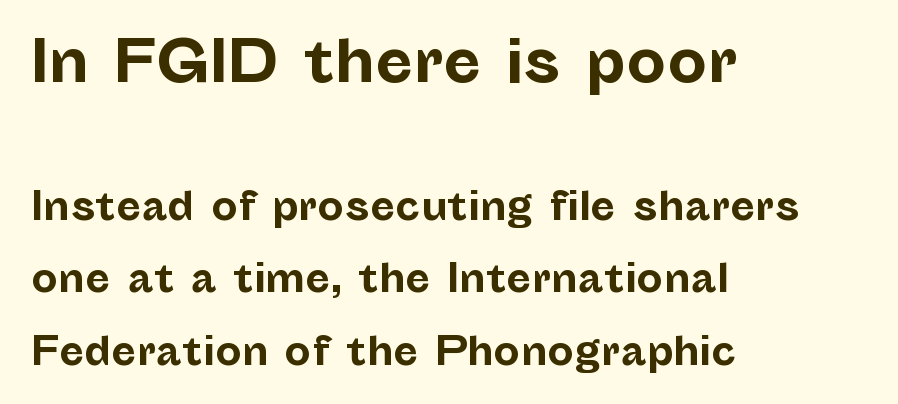
You could fit nearly another row in the gap between these rows. When letters stand straight like this, we call the style roman or upright. Classification — sans serif. These lines are rendered in a variable-pitch font.
